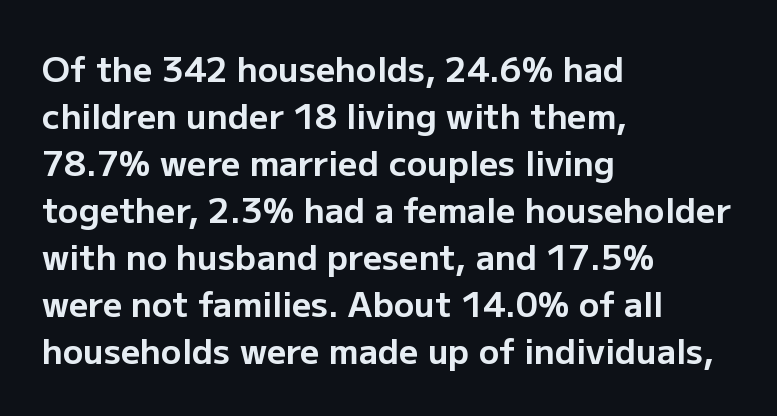
{"serif": "no", "italic": "no", "bold": "yes", "weight": "bold", "width": "normal", "stroke_contrast": "low", "x_height": "medium", "monospaced": "no", "underline": "no", "align": "left", "line_spacing": "normal", "line_spacing_ratio": 1.38, "letter_spacing": "normal", "letter_spacing_em": 0.0, "glyph_px": 34}
